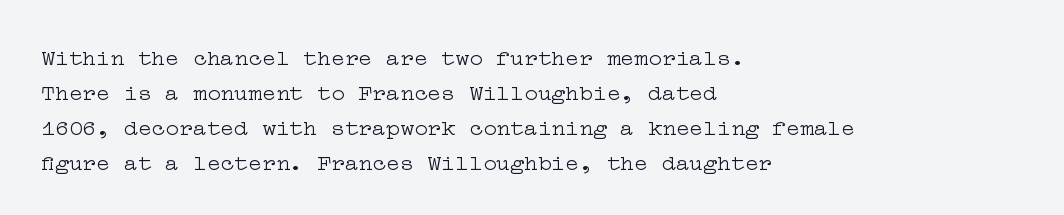
{"italic": "no", "bold": "no", "underline": "no", "align": "left", "line_spacing": "normal", "line_spacing_ratio": 1.52, "letter_spacing": "normal", "letter_spacing_em": 0.0, "glyph_px": 23}
